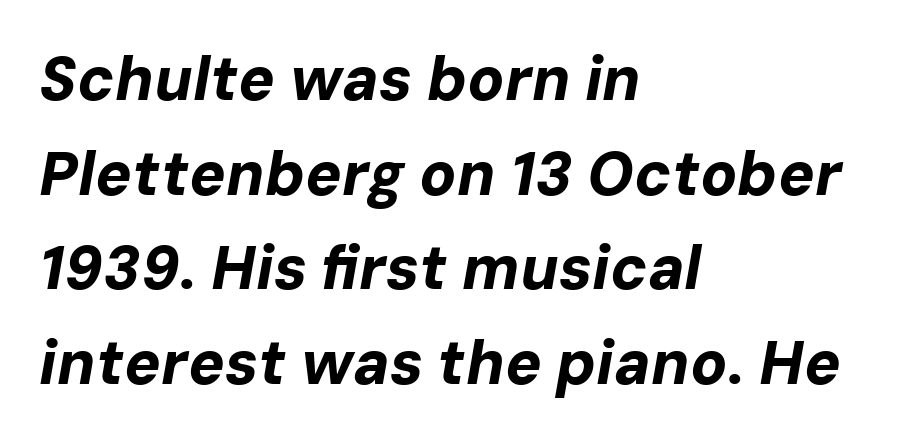
{"italic": "yes", "lean": "right", "slant_degrees": 10, "bold": "yes", "weight": "bold", "width": "normal", "stroke_contrast": "low", "x_height": "medium", "monospaced": "no", "underline": "no", "align": "left", "line_spacing": "normal", "line_spacing_ratio": 1.55, "letter_spacing": "normal", "letter_spacing_em": 0.0, "glyph_px": 61}
